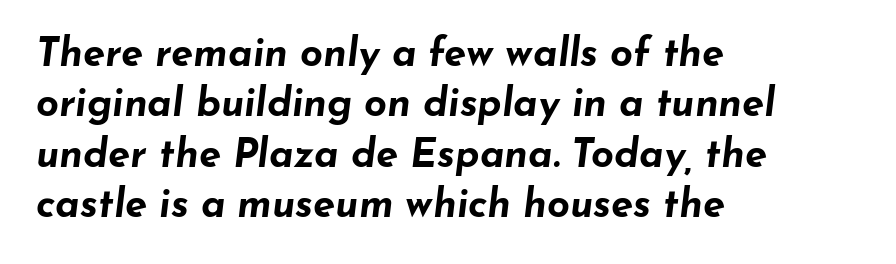
Q: Is the text bold? A: Yes.
Q: Is the text italic (slanted)? A: Yes, it leans right by about 7 degrees.
Q: Is the text underlined? A: No.
Q: How is the paragraph aligned? A: Left-aligned.
Q: Is the spacing between letters normal or unusually wide? A: Normal.
Q: Is the spacing between lines tight, normal or loose? A: Normal.
Q: Width (condensed, normal, or wide)? A: Wide.
Q: Stroke contrast? A: Low.
Q: x-height? A: Small.
Q: Monospaced? A: No.
